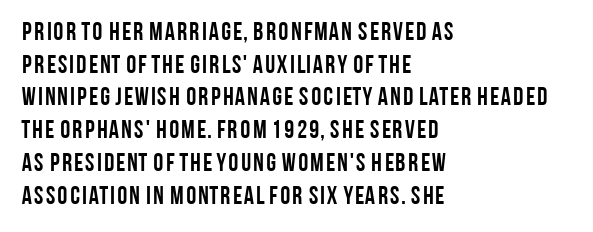
Q: Is the text bold? A: Yes.
Q: Is the text italic (slanted)? A: No, it is upright.
Q: Is the text underlined? A: No.
Q: How is the paragraph aligned? A: Left-aligned.
Q: Is the spacing between letters normal or unusually wide? A: Normal.
Q: Is the spacing between lines tight, normal or loose? A: Normal.
